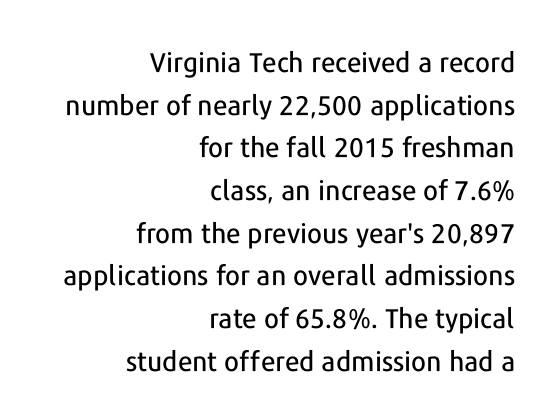
{"italic": "no", "underline": "no", "align": "right", "line_spacing": "normal", "line_spacing_ratio": 1.58, "letter_spacing": "normal", "letter_spacing_em": 0.0, "glyph_px": 27}
